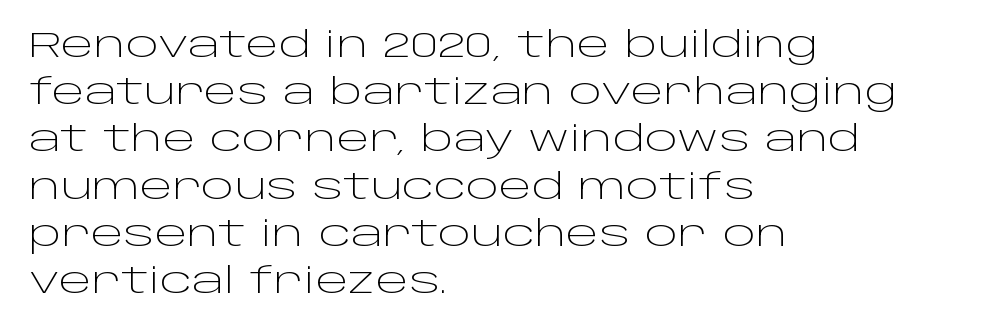
Descender tails drop into unmarked territory. The letters advance in unequal steps, a hallmark of proportional type. A typesetter would label this face a sans. A classic flush-left, rag-right setting is used for this passage.
